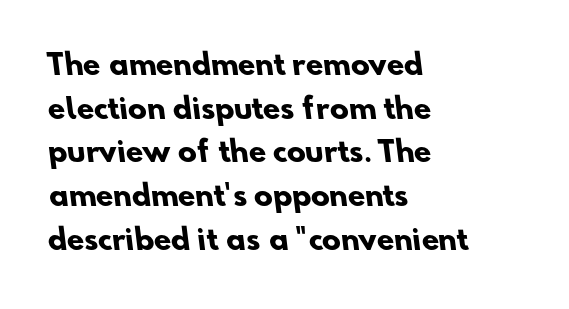
{"serif": "no", "bold": "yes", "weight": "heavy", "width": "normal", "stroke_contrast": "low", "x_height": "small", "monospaced": "no", "underline": "no", "align": "left", "line_spacing": "normal", "line_spacing_ratio": 1.56, "letter_spacing": "normal", "letter_spacing_em": 0.0, "glyph_px": 28}
